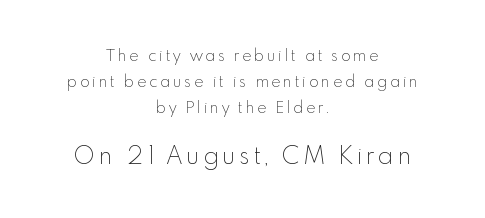
The image shows 24 px text type, upright; set centered, normal line spacing (1.62x), not underlined; the second (bottom) block is 1.5x larger.
